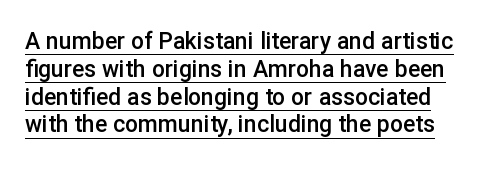
Each word holds together tightly as a unit, with standard inter-letter gaps. This is the in-between weight designers call semibold or demi. No italicization has been applied; the sample stays upright. The rendering uses the underline text-decoration.
